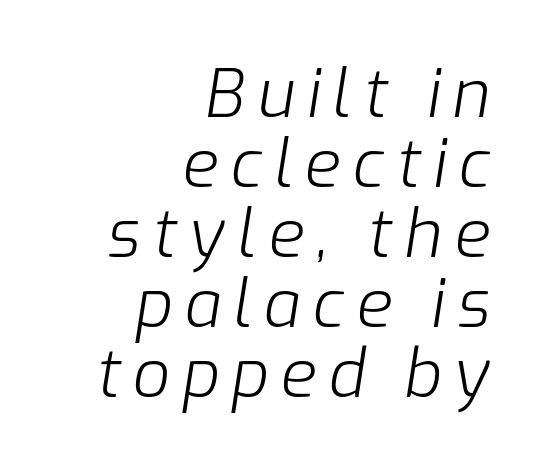
Q: Is the text bold? A: No.
Q: Is the text italic (slanted)? A: Yes, it leans right by about 9 degrees.
Q: Is the text underlined? A: No.
Q: How is the paragraph aligned? A: Right-aligned.
Q: Is the spacing between lines tight, normal or loose? A: Tight.
Q: Width (condensed, normal, or wide)? A: Normal.
Q: Stroke contrast? A: Low.
Q: x-height? A: Medium.
Q: Monospaced? A: No.
